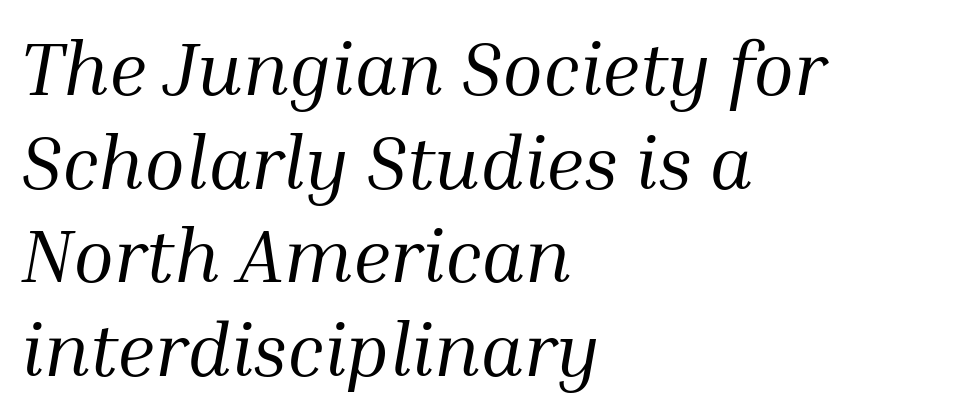
The image shows 75 px regular-weight serif type, italic (leaning right); set left-aligned, normal line spacing (1.25x), normal letter spacing, not underlined; medium stroke contrast and a medium x-height.
